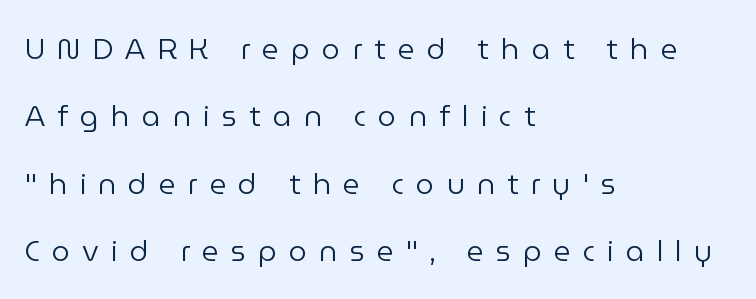
Q: Is the text bold? A: No.
Q: Is the text italic (slanted)? A: No, it is upright.
Q: Is the typeface a serif or a sans-serif typeface? A: Sans-serif.
Q: Is the text underlined? A: No.
Q: How is the paragraph aligned? A: Left-aligned.
Q: Is the spacing between letters normal or unusually wide? A: Unusually wide.
Q: Is the spacing between lines tight, normal or loose? A: Loose.
Q: Width (condensed, normal, or wide)? A: Normal.
Q: Stroke contrast? A: Low.
Q: x-height? A: Medium.
Q: Monospaced? A: No.
